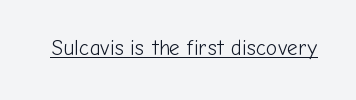
The image shows 21 px text type, upright; set normal letter spacing, underlined.
